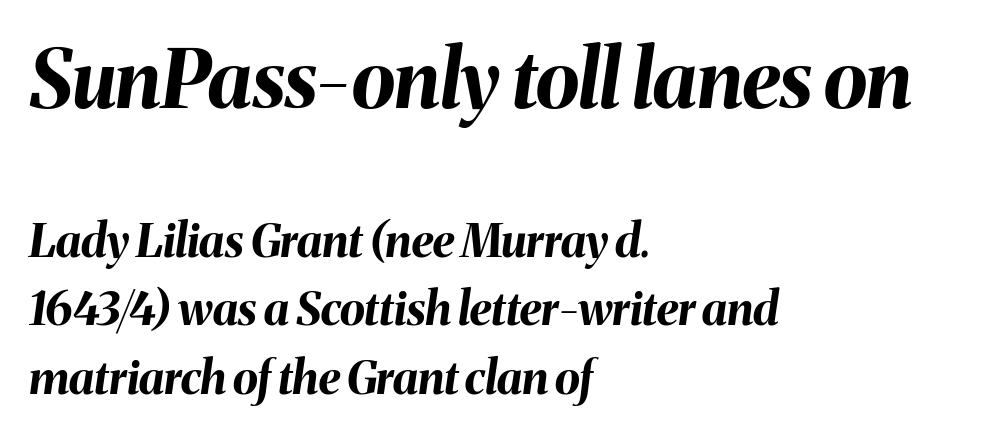
{"italic": "yes", "lean": "right", "slant_degrees": 8, "bold": "yes", "weight": "bold", "width": "normal", "stroke_contrast": "medium", "x_height": "medium", "monospaced": "no", "underline": "no", "align": "left", "line_spacing": "normal", "line_spacing_ratio": 1.48, "letter_spacing": "normal", "letter_spacing_em": 0.0, "larger_block": "first", "size_ratio": 1.74, "glyph_px": 80}
